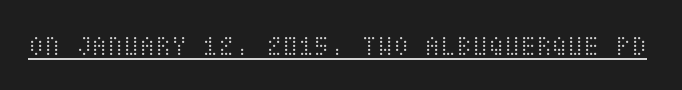
Q: Is the text bold? A: No.
Q: Is the text italic (slanted)? A: No, it is upright.
Q: Is the text underlined? A: Yes.
Q: Is the spacing between letters normal or unusually wide? A: Normal.
Q: Width (condensed, normal, or wide)? A: Condensed.
Q: Stroke contrast? A: Medium.
Q: x-height? A: Large.
